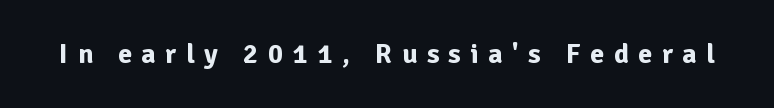
Lines of text with bare space underneath. Quick note: not italic, upright. The letters advance in unequal steps, a hallmark of proportional type. The horizontal fit of the characters is loose and conspicuously gappy.
